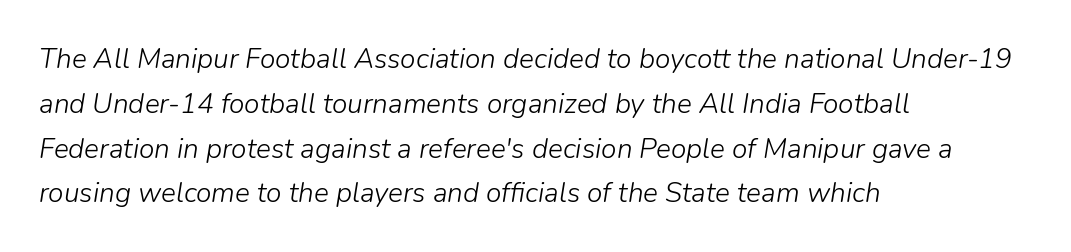
{"italic": "yes", "lean": "right", "slant_degrees": 9, "bold": "no", "weight": "light", "width": "normal", "stroke_contrast": "low", "x_height": "medium", "monospaced": "no", "underline": "no", "align": "left", "line_spacing": "normal", "line_spacing_ratio": 1.6, "letter_spacing": "normal", "letter_spacing_em": 0.0, "glyph_px": 28}
